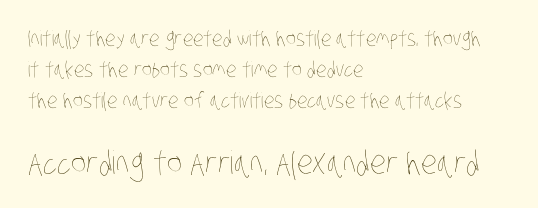
{"bold": "no", "weight": "thin", "width": "condensed", "stroke_contrast": "low", "x_height": "large", "monospaced": "no", "underline": "no", "align": "left", "line_spacing": "normal", "line_spacing_ratio": 1.48, "letter_spacing": "normal", "letter_spacing_em": 0.0, "larger_block": "second", "size_ratio": 1.52, "glyph_px": 32}
